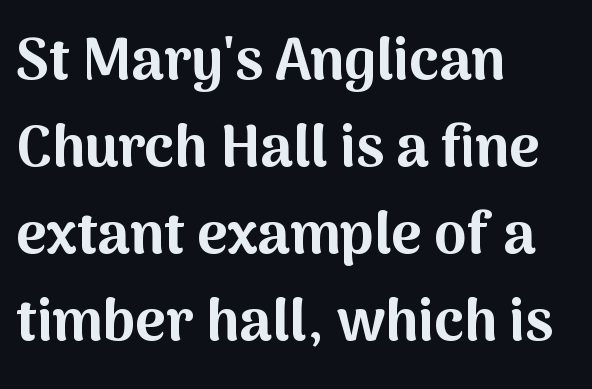
{"serif": "no", "italic": "no", "bold": "yes", "weight": "bold", "width": "normal", "stroke_contrast": "medium", "x_height": "medium", "monospaced": "no", "underline": "no", "align": "left", "line_spacing": "normal", "line_spacing_ratio": 1.5, "letter_spacing": "normal", "letter_spacing_em": 0.0, "glyph_px": 58}
